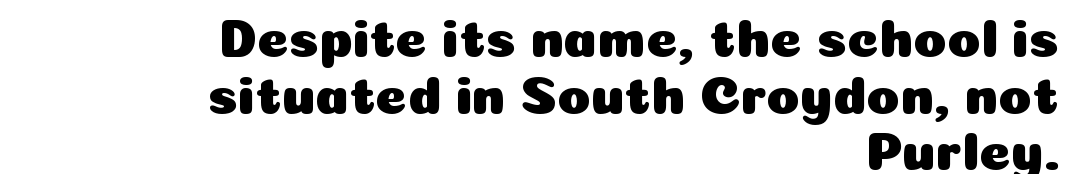
{"serif": "no", "italic": "no", "width": "normal", "stroke_contrast": "low", "x_height": "medium", "monospaced": "no", "underline": "no", "align": "right", "line_spacing": "tight", "line_spacing_ratio": 1.05, "letter_spacing": "normal", "letter_spacing_em": 0.0, "glyph_px": 54}
